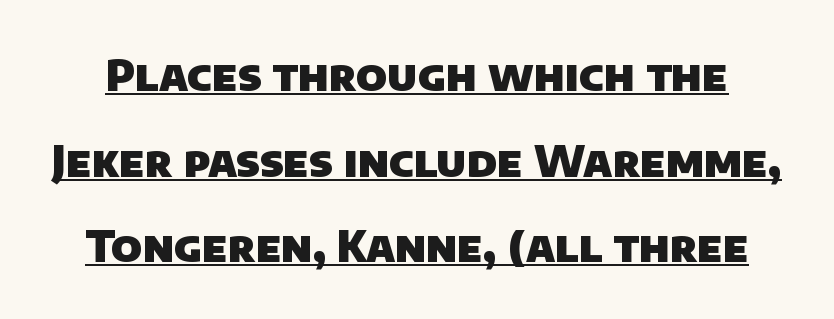
{"serif": "no", "bold": "yes", "weight": "heavy", "width": "normal", "stroke_contrast": "low", "x_height": "large", "monospaced": "no", "underline": "yes", "line_spacing": "loose", "line_spacing_ratio": 1.99, "letter_spacing": "normal", "letter_spacing_em": 0.0, "glyph_px": 43}
